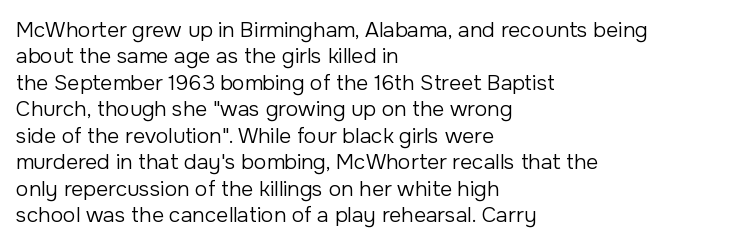
Q: Is the text bold? A: No.
Q: Is the text italic (slanted)? A: No, it is upright.
Q: Is the text underlined? A: No.
Q: How is the paragraph aligned? A: Left-aligned.
Q: Is the spacing between letters normal or unusually wide? A: Normal.
Q: Is the spacing between lines tight, normal or loose? A: Normal.
